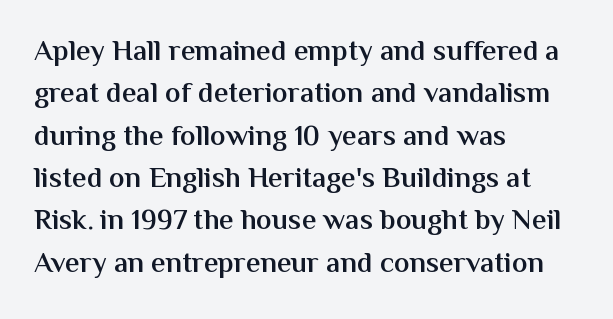
Q: Is the text bold? A: Semi-bold.
Q: Is the text italic (slanted)? A: No, it is upright.
Q: Is the typeface a serif or a sans-serif typeface? A: Sans-serif.
Q: Is the text underlined? A: No.
Q: How is the paragraph aligned? A: Left-aligned.
Q: Is the spacing between letters normal or unusually wide? A: Normal.
Q: Is the spacing between lines tight, normal or loose? A: Normal.
Q: Width (condensed, normal, or wide)? A: Normal.
Q: Stroke contrast? A: Medium.
Q: x-height? A: Medium.
Q: Monospaced? A: No.
